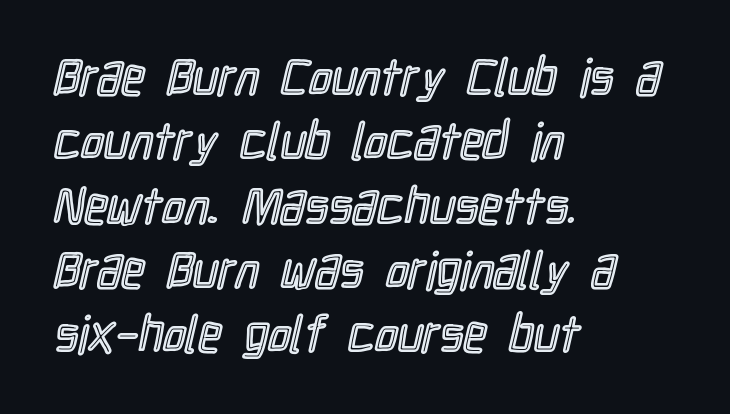
The passage shown is typed in a proportional face where columns would drift. All the whitespace from short lines collects on the right. Notice how descenders clear the ascenders below comfortably — that's standard leading.
